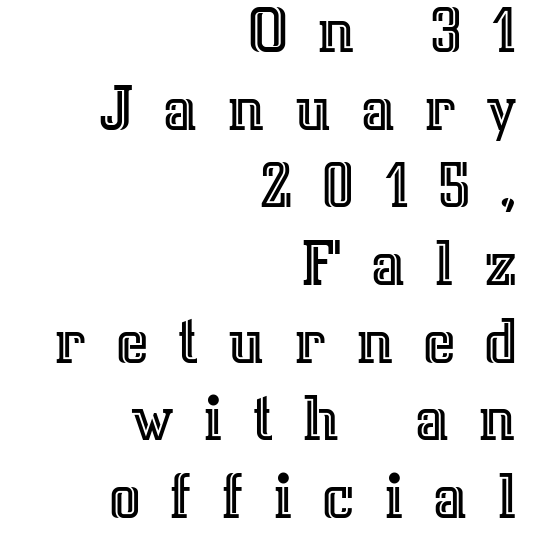
{"italic": "no", "width": "normal", "x_height": "medium", "monospaced": "no", "underline": "no", "align": "right", "line_spacing": "tight", "line_spacing_ratio": 1.11, "letter_spacing": "wide", "letter_spacing_em": 0.41, "glyph_px": 70}
